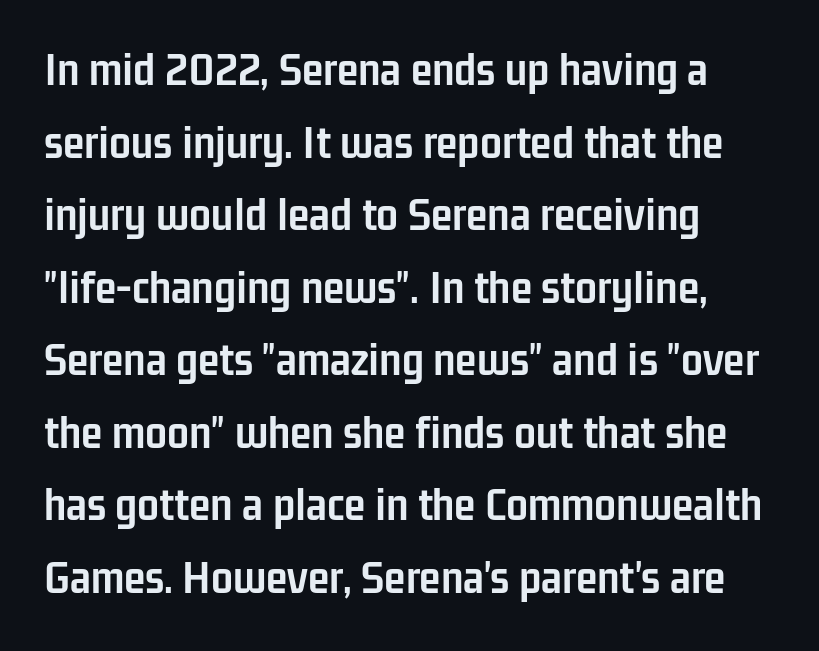
Q: Is the text bold? A: Yes.
Q: Is the text italic (slanted)? A: No, it is upright.
Q: Is the typeface a serif or a sans-serif typeface? A: Sans-serif.
Q: Is the text underlined? A: No.
Q: How is the paragraph aligned? A: Left-aligned.
Q: Is the spacing between letters normal or unusually wide? A: Normal.
Q: Is the spacing between lines tight, normal or loose? A: Normal.
Q: Width (condensed, normal, or wide)? A: Condensed.
Q: Stroke contrast? A: Low.
Q: x-height? A: Medium.
Q: Monospaced? A: No.
